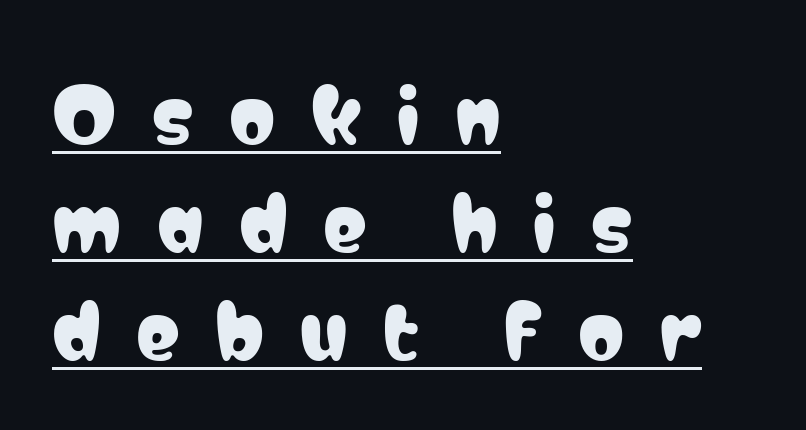
The image shows 73 px condensed sans-serif type, upright; set left-aligned, normal line spacing (1.48x), unusually wide letter spacing (+0.49 em), underlined; low stroke contrast and a medium x-height.
